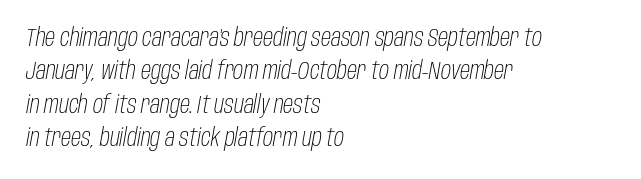
Q: Is the text bold? A: No.
Q: Is the text italic (slanted)? A: Yes, it leans right by about 10 degrees.
Q: Is the text underlined? A: No.
Q: How is the paragraph aligned? A: Left-aligned.
Q: Is the spacing between letters normal or unusually wide? A: Normal.
Q: Is the spacing between lines tight, normal or loose? A: Normal.
